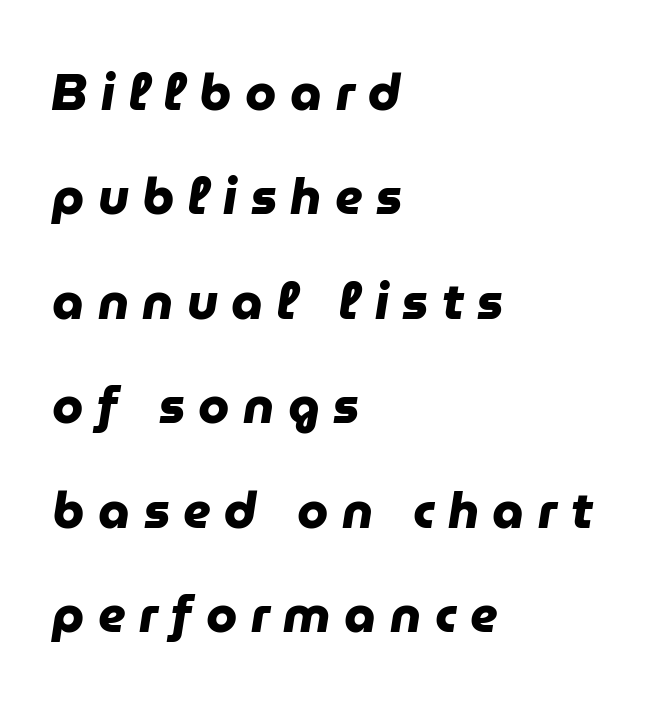
If you measured baseline to baseline, you'd find a long distance. Line starts are locked; line ends wander. The typeface chosen for these lines omits serifs. The face used here has the dense, thick strokes of a bold. Tracking value appears strongly positive — letters spread wide.
